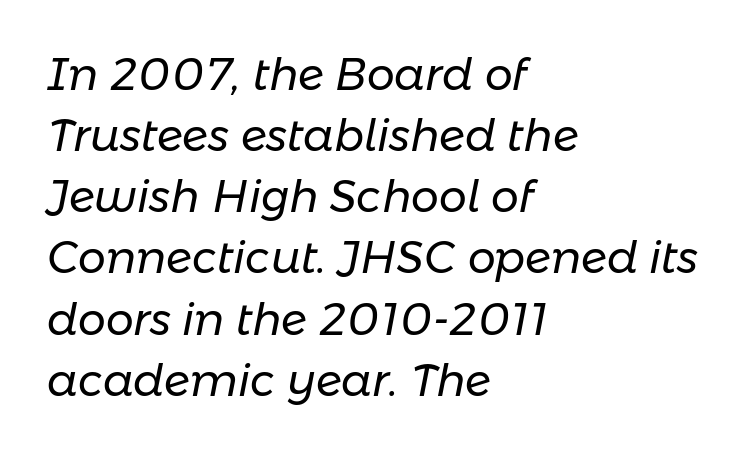
The image shows 44 px regular-weight type, italic (leaning right); set left-aligned, normal line spacing (1.39x), normal letter spacing, not underlined; low stroke contrast and a medium x-height.
